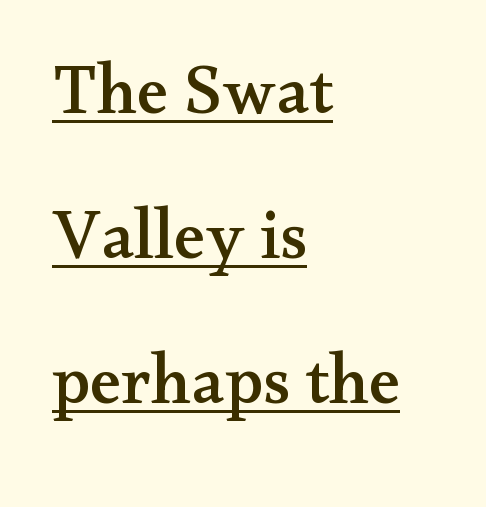
The typesetter chose a ragged-right arrangement here. Check the space under the baseline: a stroke is drawn there. Horizontal bands of white between lines are thick stripes. These lines keep a tight, regular rhythm from letter to letter. The rendering shows small feet on the letterforms — a serif design.
